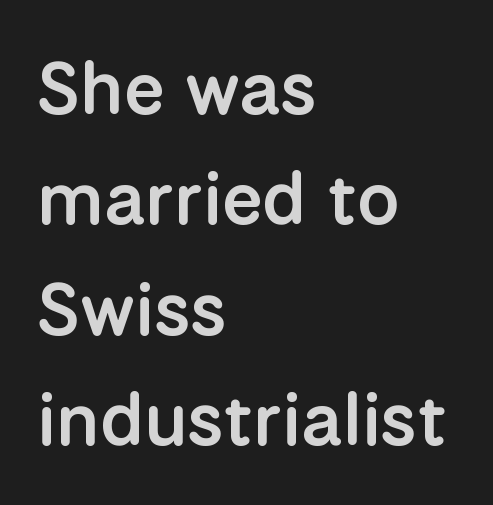
The image shows 74 px semibold sans-serif type, upright; set left-aligned, normal line spacing (1.49x), normal letter spacing, not underlined; low stroke contrast and a medium x-height.
